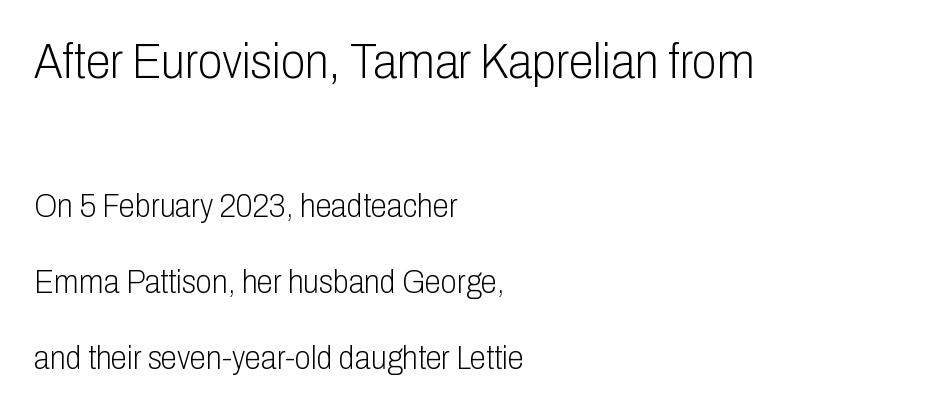
The zone under the glyphs is completely vacant. Proportional: the letters do not fall into vertical columns. Where is the straight margin? On the left. Students, note that the glyphs here touch the page at normal intervals. Leading: increased.
